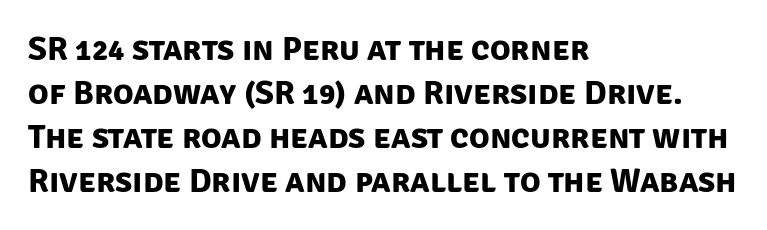
In terms of leading, this rendering sits right in the middle. Short and long lines alike share a common starting point at left. Spacing verdict: proportional, widths tailored to each character. Does the type have serifs? No, each stem ends abruptly. These lines keep a tight, regular rhythm from letter to letter.
